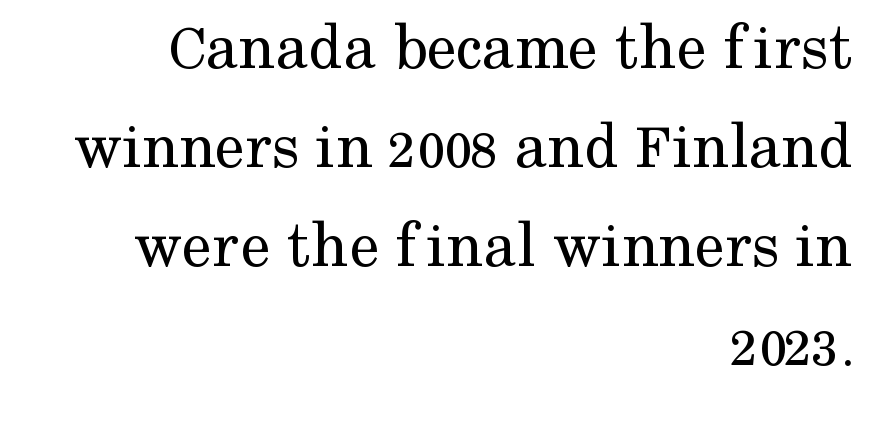
The image shows 67 px regular-weight serif type, upright; set right-aligned, normal line spacing (1.48x), normal letter spacing, not underlined; medium stroke contrast and a medium x-height.
